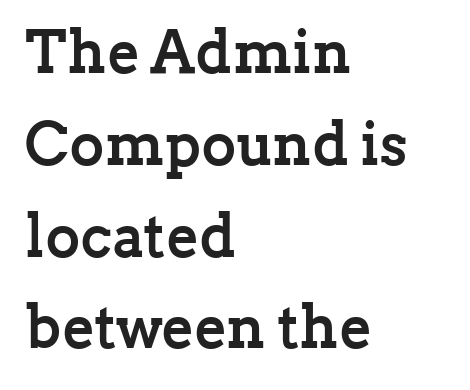
{"serif": "yes", "italic": "no", "bold": "yes", "weight": "semibold", "width": "normal", "stroke_contrast": "low", "x_height": "medium", "monospaced": "no", "underline": "no", "align": "left", "line_spacing": "normal", "line_spacing_ratio": 1.53, "letter_spacing": "normal", "letter_spacing_em": 0.0, "glyph_px": 60}
